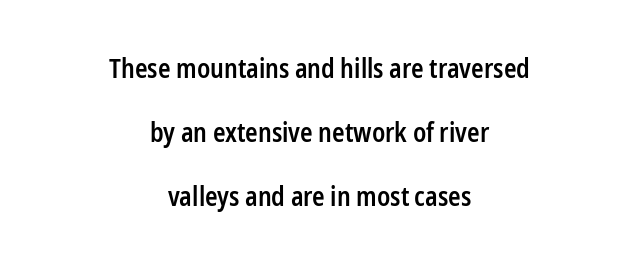
The image shows 26 px text type, upright; set centered, loose line spacing (2.47x), normal letter spacing, not underlined.
